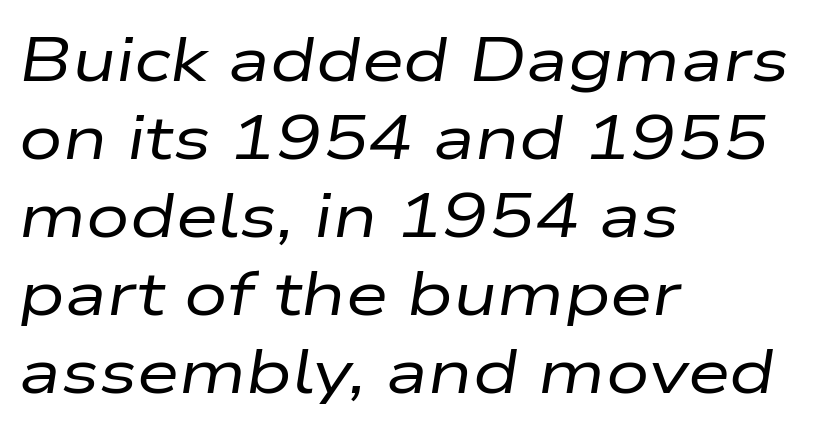
{"italic": "yes", "lean": "right", "slant_degrees": 9, "bold": "no", "weight": "regular", "width": "wide", "stroke_contrast": "low", "x_height": "medium", "monospaced": "no", "underline": "no", "align": "left", "line_spacing": "normal", "line_spacing_ratio": 1.28, "letter_spacing": "normal", "letter_spacing_em": 0.0, "glyph_px": 61}
